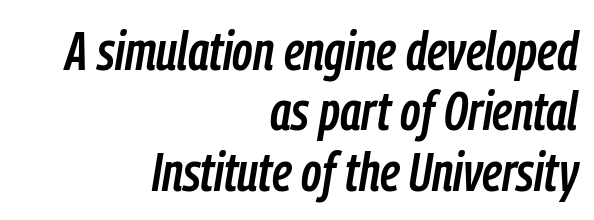
The image shows 55 px condensed type, italic (leaning right); set right-aligned, tight line spacing (1.1x), normal letter spacing, not underlined; low stroke contrast and a medium x-height.
